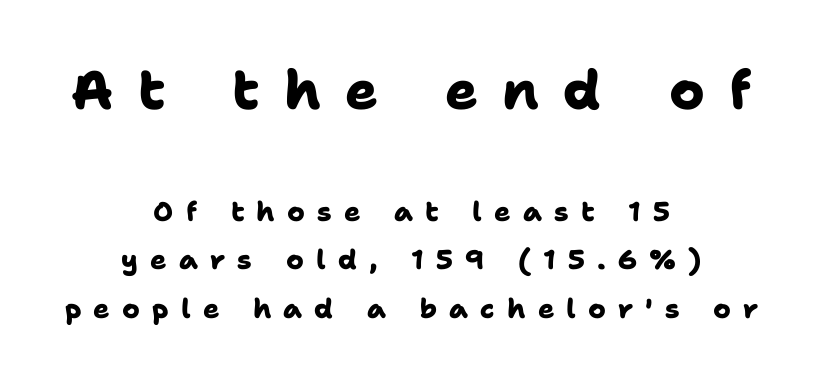
{"serif": "no", "bold": "yes", "weight": "heavy", "width": "normal", "stroke_contrast": "low", "x_height": "medium", "monospaced": "no", "underline": "no", "align": "center", "line_spacing_ratio": 1.79, "letter_spacing": "wide", "letter_spacing_em": 0.45, "larger_block": "first", "size_ratio": 2.0, "glyph_px": 54}
